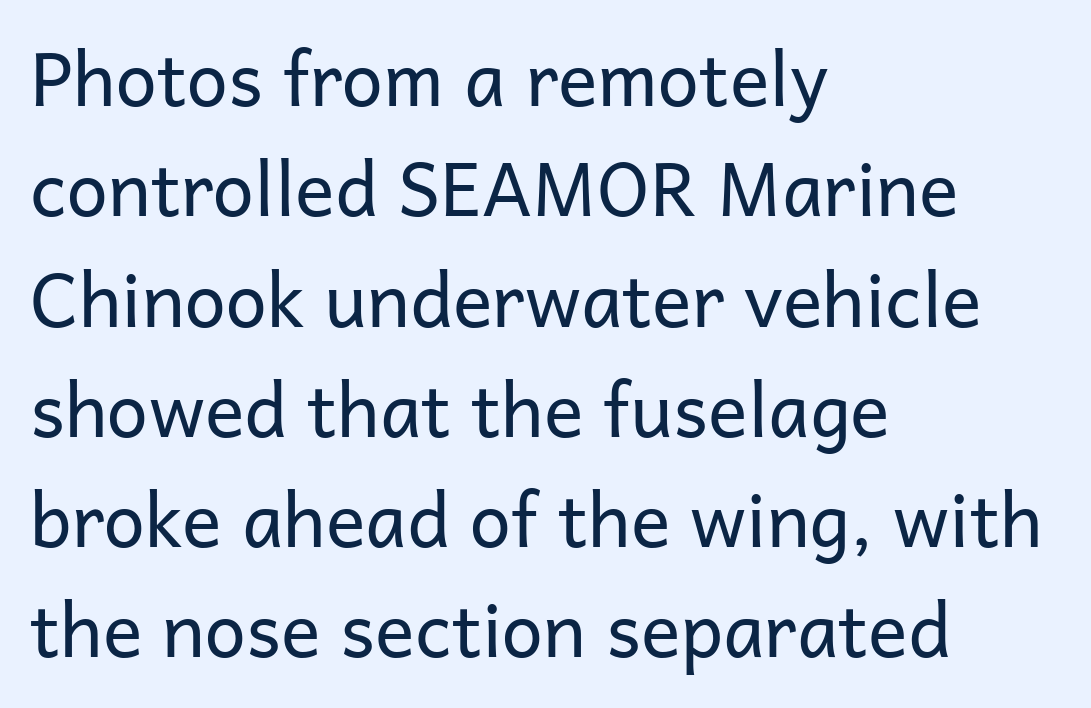
Look at the tracking — it's just the regular setting, nothing added. The line-height multiplier appears to be the usual default. Is there any slant? The stems are plumb. Typeset ragged right — the left edge is the straight one. The words here are not underlined. The rendering shows plain stroke endings on the letterforms — a sans-serif design.
